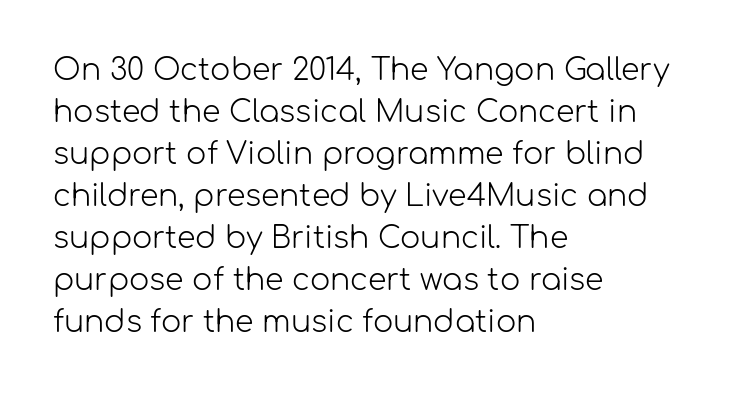
The rendering anchors every line to the left-hand side. The font sits on the lighter half of the weight spectrum, regular included. To sum up the face: it is a sans, with no serifs. Words appear dense and cohesive because spacing is normal. Designer's note — italics off, roman on. The rendering uses natural spacing where letterforms have individual widths.
